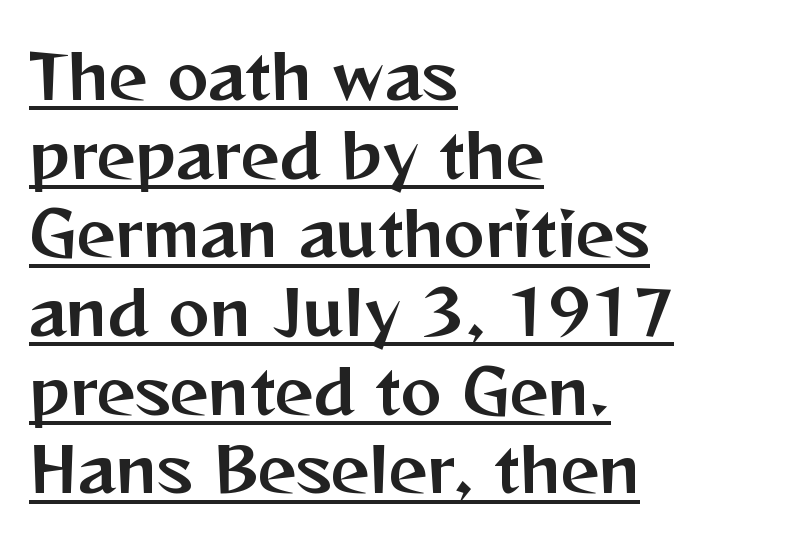
{"serif": "no", "italic": "no", "width": "normal", "stroke_contrast": "medium", "x_height": "medium", "monospaced": "no", "underline": "yes", "align": "left", "line_spacing": "normal", "line_spacing_ratio": 1.29, "letter_spacing": "normal", "letter_spacing_em": 0.0, "glyph_px": 61}
